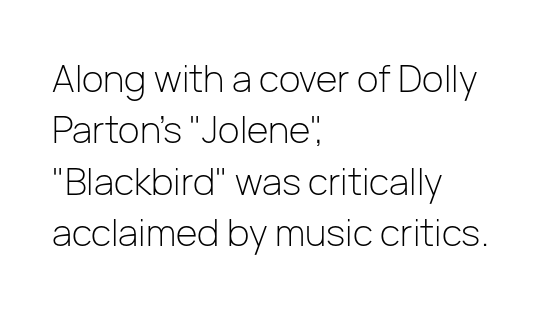
The image shows 37 px light sans-serif type, upright; set left-aligned, normal line spacing (1.39x), normal letter spacing, not underlined; low stroke contrast and a medium x-height.
